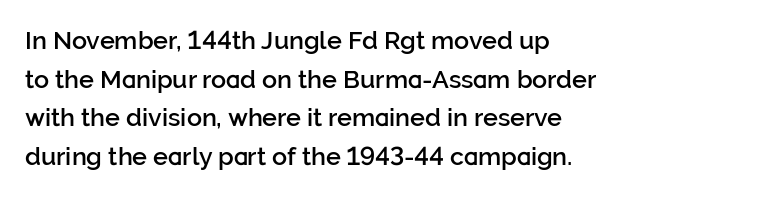
The image shows 25 px text type, upright; set left-aligned, normal line spacing (1.55x), normal letter spacing, not underlined.
